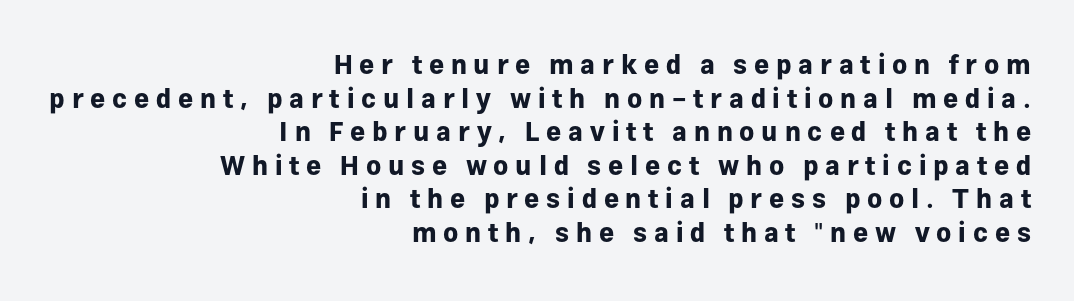
{"italic": "no", "bold": "yes", "underline": "no", "align": "right", "line_spacing": "normal", "line_spacing_ratio": 1.29, "letter_spacing": "wide", "letter_spacing_em": 0.26, "glyph_px": 26}
